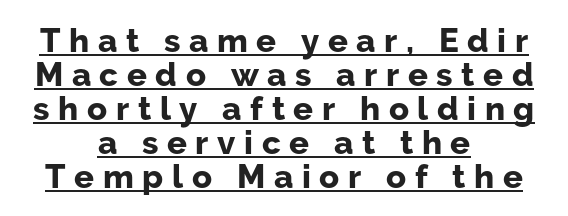
{"serif": "no", "italic": "no", "bold": "yes", "weight": "bold", "width": "normal", "stroke_contrast": "low", "x_height": "medium", "monospaced": "no", "underline": "yes", "align": "center", "line_spacing": "tight", "line_spacing_ratio": 1.03, "letter_spacing": "wide", "letter_spacing_em": 0.26, "glyph_px": 33}
